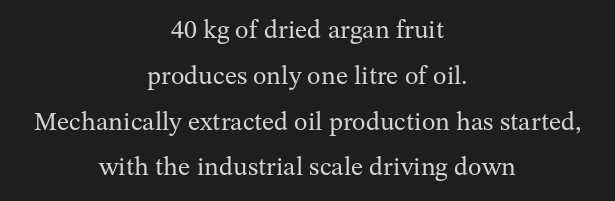
{"italic": "no", "bold": "no", "underline": "no", "align": "center", "line_spacing_ratio": 1.76, "letter_spacing": "normal", "letter_spacing_em": 0.0, "glyph_px": 26}
